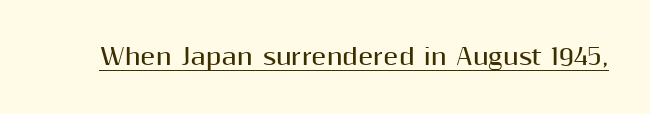
The image shows 22 px bold type, upright; set normal letter spacing, underlined.
